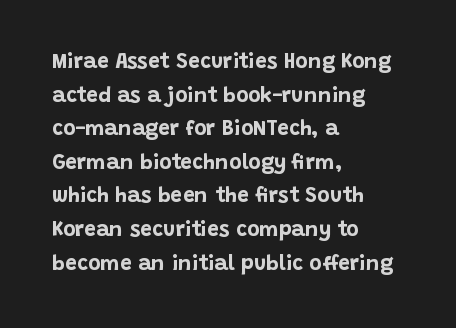
{"italic": "no", "bold": "yes", "underline": "no", "align": "left", "line_spacing": "normal", "line_spacing_ratio": 1.6, "letter_spacing": "normal", "letter_spacing_em": 0.0, "glyph_px": 21}
